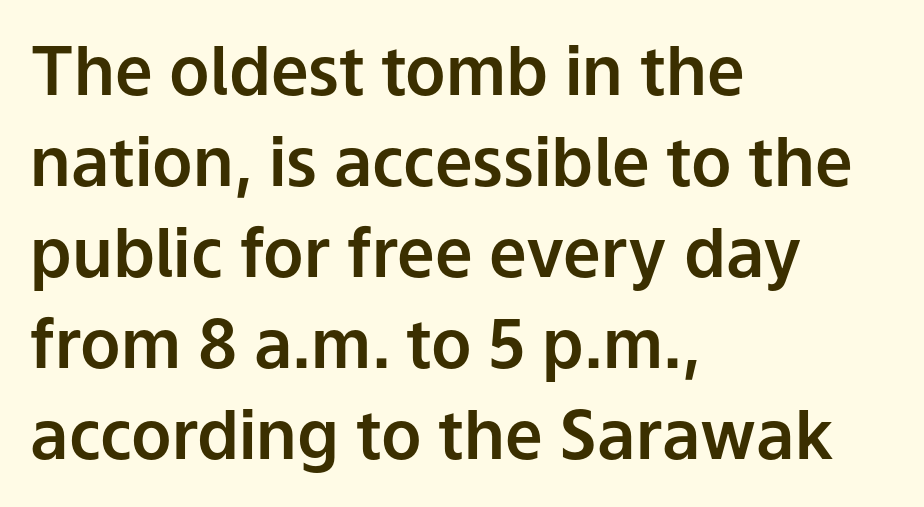
Q: Is the text italic (slanted)? A: No, it is upright.
Q: Is the typeface a serif or a sans-serif typeface? A: Sans-serif.
Q: Is the text underlined? A: No.
Q: How is the paragraph aligned? A: Left-aligned.
Q: Is the spacing between letters normal or unusually wide? A: Normal.
Q: Is the spacing between lines tight, normal or loose? A: Normal.
Q: Width (condensed, normal, or wide)? A: Normal.
Q: Stroke contrast? A: Low.
Q: x-height? A: Medium.
Q: Monospaced? A: No.
